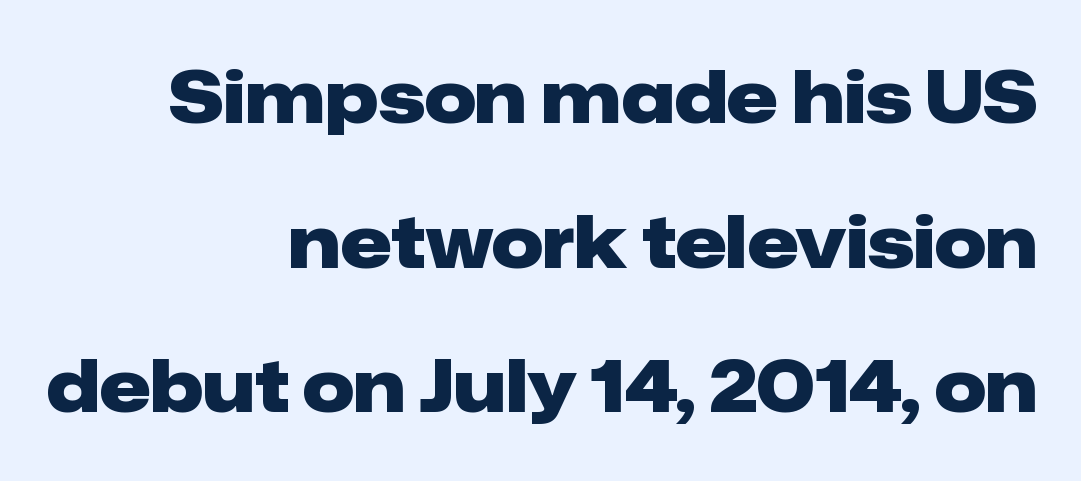
Q: Is the text bold? A: Yes.
Q: Is the text italic (slanted)? A: No, it is upright.
Q: Is the typeface a serif or a sans-serif typeface? A: Sans-serif.
Q: Is the text underlined? A: No.
Q: How is the paragraph aligned? A: Right-aligned.
Q: Is the spacing between letters normal or unusually wide? A: Normal.
Q: Is the spacing between lines tight, normal or loose? A: Loose.
Q: Width (condensed, normal, or wide)? A: Normal.
Q: Stroke contrast? A: Low.
Q: x-height? A: Medium.
Q: Monospaced? A: No.
